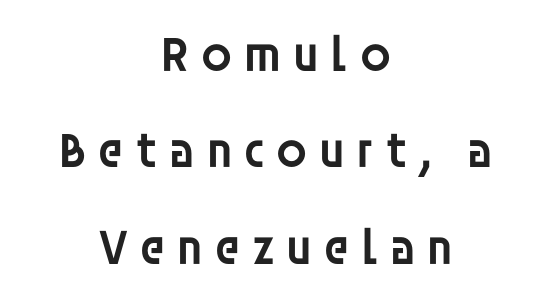
Q: Is the text bold? A: Semi-bold.
Q: Is the text italic (slanted)? A: No, it is upright.
Q: Is the typeface a serif or a sans-serif typeface? A: Sans-serif.
Q: Is the text underlined? A: No.
Q: How is the paragraph aligned? A: Centered.
Q: Width (condensed, normal, or wide)? A: Normal.
Q: Stroke contrast? A: Low.
Q: x-height? A: Large.
Q: Monospaced? A: No.
